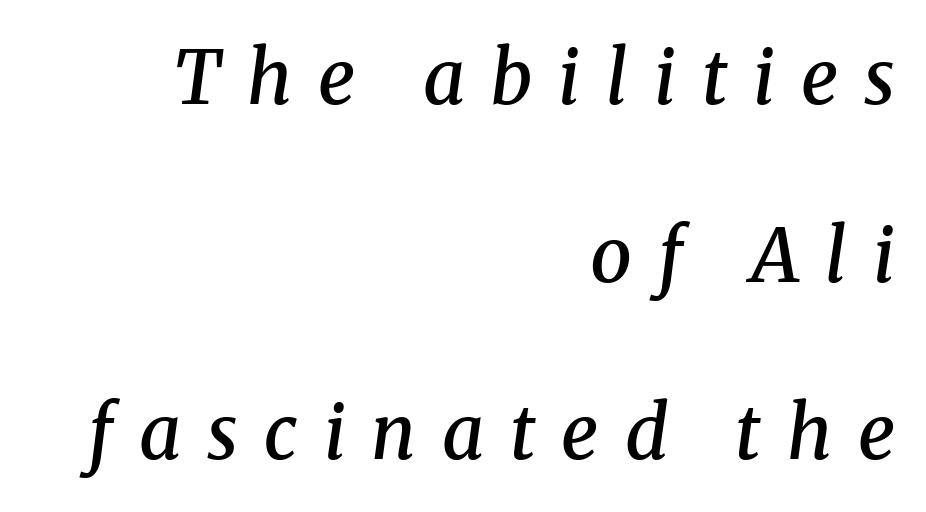
The image shows 74 px semibold serif type, italic (leaning right); set right-aligned, loose line spacing (2.4x), unusually wide letter spacing (+0.35 em), not underlined; medium stroke contrast and a medium x-height.
